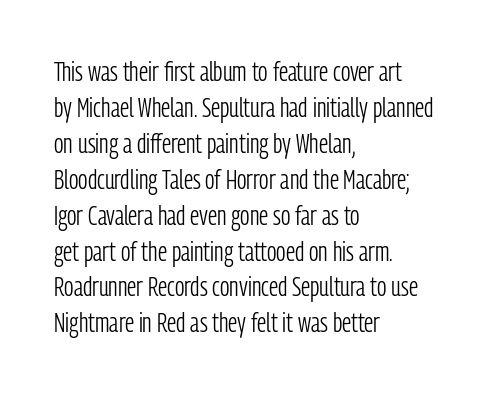
The image shows 27 px text type, upright; set left-aligned, normal line spacing (1.33x), normal letter spacing, not underlined.
